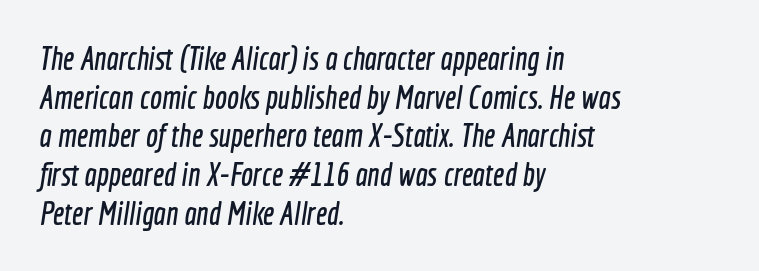
Q: Is the typeface a serif or a sans-serif typeface? A: Sans-serif.
Q: Is the text underlined? A: No.
Q: How is the paragraph aligned? A: Left-aligned.
Q: Is the spacing between letters normal or unusually wide? A: Normal.
Q: Width (condensed, normal, or wide)? A: Condensed.
Q: x-height? A: Medium.
Q: Monospaced? A: No.
